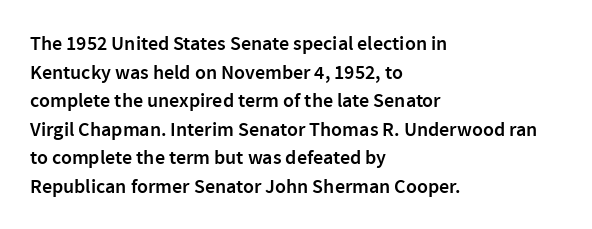
{"italic": "no", "bold": "semi", "underline": "no", "align": "left", "line_spacing": "normal", "line_spacing_ratio": 1.43, "letter_spacing": "normal", "letter_spacing_em": 0.0, "glyph_px": 20}
